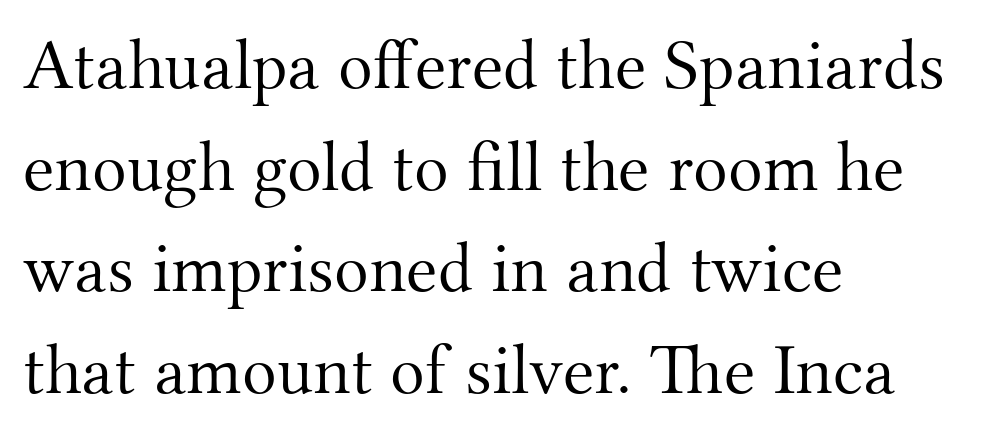
Q: Is the text bold? A: No.
Q: Is the text italic (slanted)? A: No, it is upright.
Q: Is the typeface a serif or a sans-serif typeface? A: Serif.
Q: Is the text underlined? A: No.
Q: How is the paragraph aligned? A: Left-aligned.
Q: Is the spacing between letters normal or unusually wide? A: Normal.
Q: Is the spacing between lines tight, normal or loose? A: Normal.
Q: Width (condensed, normal, or wide)? A: Normal.
Q: Stroke contrast? A: Medium.
Q: x-height? A: Small.
Q: Monospaced? A: No.
